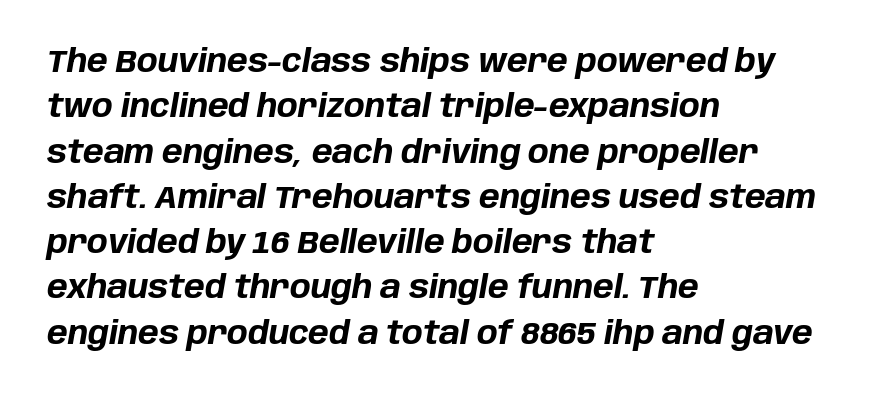
Q: Is the text bold? A: Yes.
Q: Is the text italic (slanted)? A: Yes, it leans right by about 10 degrees.
Q: Is the text underlined? A: No.
Q: How is the paragraph aligned? A: Left-aligned.
Q: Is the spacing between letters normal or unusually wide? A: Normal.
Q: Is the spacing between lines tight, normal or loose? A: Normal.
Q: Width (condensed, normal, or wide)? A: Normal.
Q: Stroke contrast? A: Low.
Q: x-height? A: Large.
Q: Monospaced? A: No.
